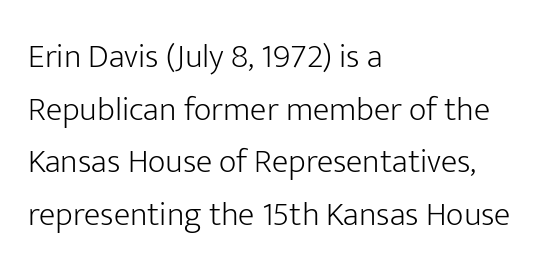
Posture: vertical. Vertical spacing — default. Unbolded letterforms with no extra heft. The paragraph has a hard left edge and a soft right edge. Is this a sans? Yes — the strokes have no serifs. Descenders are the only things crossing below the line.
